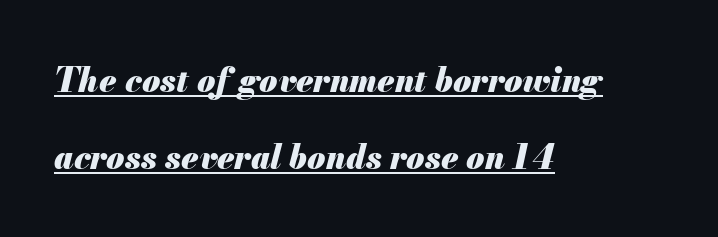
The image shows 33 px heavy type, italic (leaning right); set left-aligned, loose line spacing (2.33x), normal letter spacing, underlined; medium stroke contrast and a small x-height.
